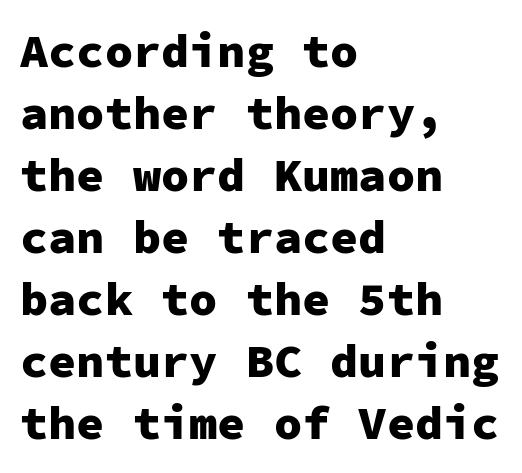
Q: Is the text bold? A: Yes.
Q: Is the text italic (slanted)? A: No, it is upright.
Q: Is the typeface a serif or a sans-serif typeface? A: Sans-serif.
Q: Is the text underlined? A: No.
Q: How is the paragraph aligned? A: Left-aligned.
Q: Is the spacing between letters normal or unusually wide? A: Normal.
Q: Is the spacing between lines tight, normal or loose? A: Normal.
Q: Width (condensed, normal, or wide)? A: Normal.
Q: Stroke contrast? A: Low.
Q: x-height? A: Medium.
Q: Monospaced? A: Yes.
